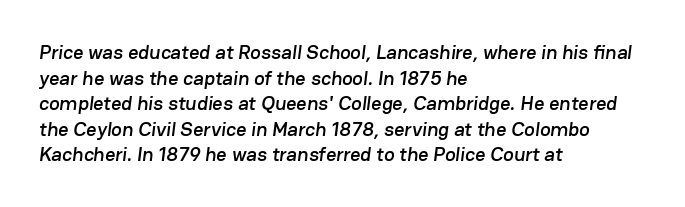
{"underline": "no", "align": "left", "line_spacing": "normal", "line_spacing_ratio": 1.28, "letter_spacing": "normal", "letter_spacing_em": 0.0, "glyph_px": 20}
